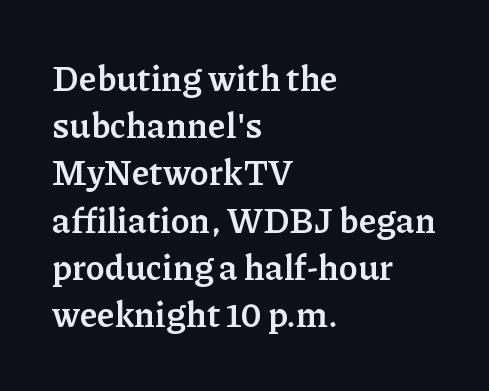
Q: Is the text bold? A: Yes.
Q: Is the text italic (slanted)? A: No, it is upright.
Q: Is the typeface a serif or a sans-serif typeface? A: Serif.
Q: Is the text underlined? A: No.
Q: How is the paragraph aligned? A: Left-aligned.
Q: Is the spacing between letters normal or unusually wide? A: Normal.
Q: Is the spacing between lines tight, normal or loose? A: Normal.
Q: Width (condensed, normal, or wide)? A: Normal.
Q: Stroke contrast? A: Low.
Q: x-height? A: Medium.
Q: Monospaced? A: No.
